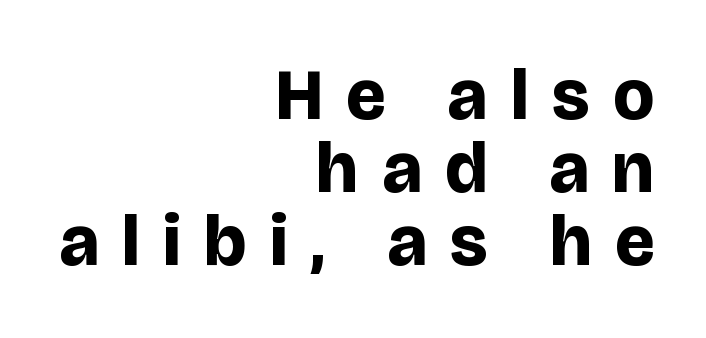
{"serif": "no", "italic": "no", "bold": "yes", "weight": "bold", "width": "normal", "stroke_contrast": "low", "x_height": "large", "monospaced": "no", "underline": "no", "align": "right", "line_spacing": "tight", "line_spacing_ratio": 1.03, "letter_spacing": "wide", "letter_spacing_em": 0.33, "glyph_px": 71}
